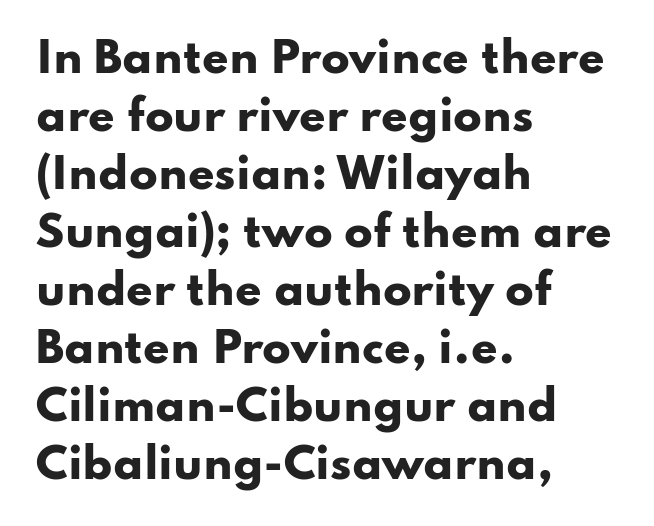
Q: Is the text bold? A: Yes.
Q: Is the text italic (slanted)? A: No, it is upright.
Q: Is the typeface a serif or a sans-serif typeface? A: Sans-serif.
Q: Is the text underlined? A: No.
Q: How is the paragraph aligned? A: Left-aligned.
Q: Is the spacing between letters normal or unusually wide? A: Normal.
Q: Is the spacing between lines tight, normal or loose? A: Normal.
Q: Width (condensed, normal, or wide)? A: Wide.
Q: Stroke contrast? A: Low.
Q: x-height? A: Small.
Q: Monospaced? A: No.
